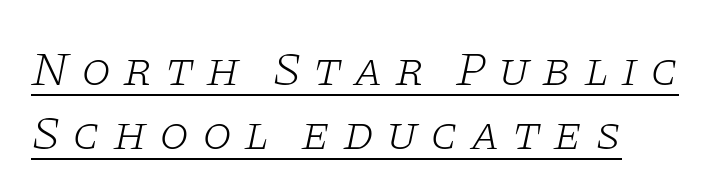
Typographically, this falls in the serif category. Letters have the restrained weight of plain body copy at most. Compared with typical paragraphs, the rows here are spaced about the same. You can tell it's italic because the verticals aren't actually vertical. Glance below the letters and you will spot a drawn line. If you drew a ruler down the left edge, every line would touch it.
